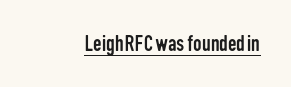
Underlined type. When letters stand straight like this, we call the style roman or upright. The line texture is even and compact thanks to regular tracking. The strokes carry an ordinary text weight at most.
